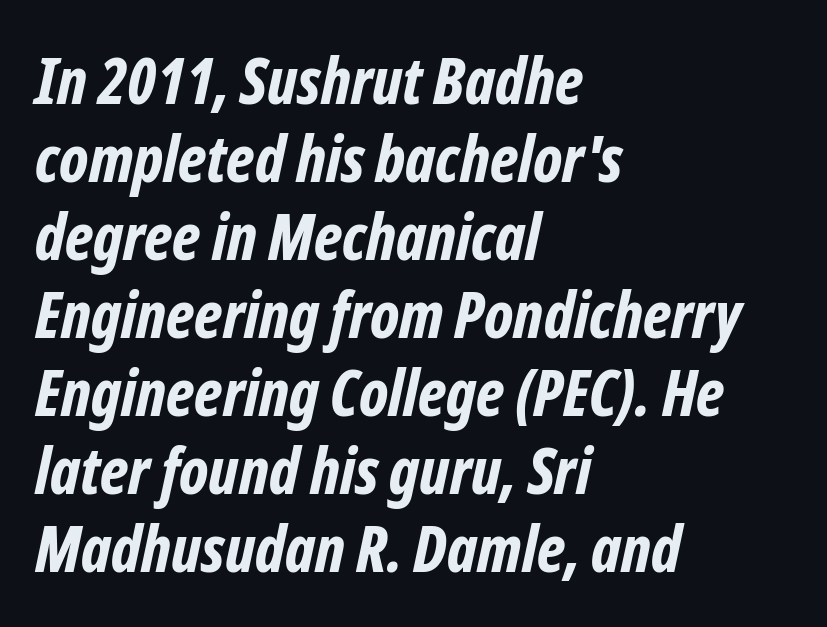
{"italic": "yes", "lean": "right", "slant_degrees": 12, "bold": "yes", "weight": "bold", "width": "condensed", "stroke_contrast": "low", "x_height": "medium", "monospaced": "no", "underline": "no", "align": "left", "line_spacing_ratio": 1.22, "letter_spacing": "normal", "letter_spacing_em": 0.0, "glyph_px": 64}
